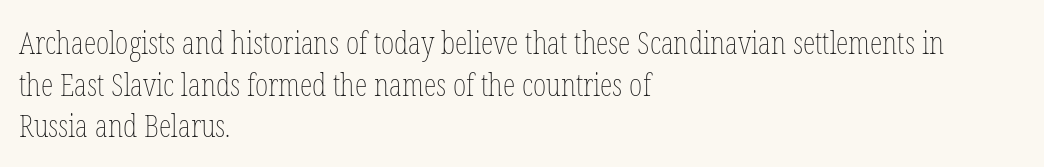
Observe the ordinary spacing: letters are neighbours, not strangers. Here the designer chose a conventional face with non-uniform glyph widths. Check under the words: just untouched page. Interline gaps are of average width in this sample.
